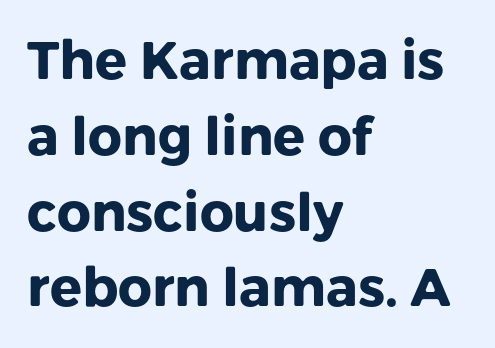
{"serif": "no", "italic": "no", "bold": "yes", "weight": "heavy", "width": "normal", "stroke_contrast": "low", "x_height": "medium", "monospaced": "no", "underline": "no", "align": "left", "line_spacing": "normal", "line_spacing_ratio": 1.43, "letter_spacing": "normal", "letter_spacing_em": 0.0, "glyph_px": 53}
